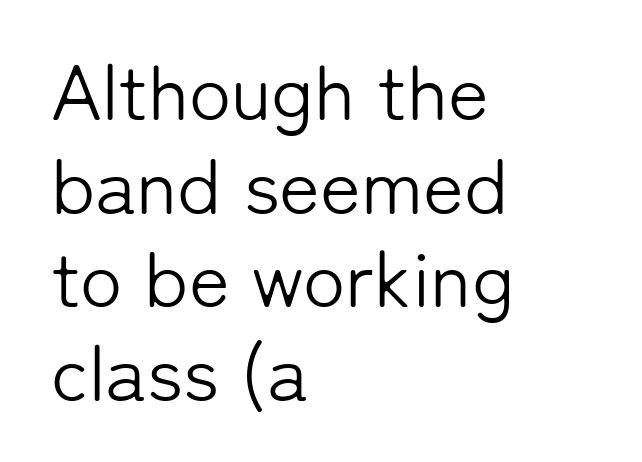
{"serif": "no", "italic": "no", "bold": "no", "weight": "light", "width": "normal", "stroke_contrast": "low", "x_height": "medium", "monospaced": "no", "underline": "no", "align": "left", "line_spacing_ratio": 1.2, "letter_spacing": "normal", "letter_spacing_em": 0.0, "glyph_px": 78}
